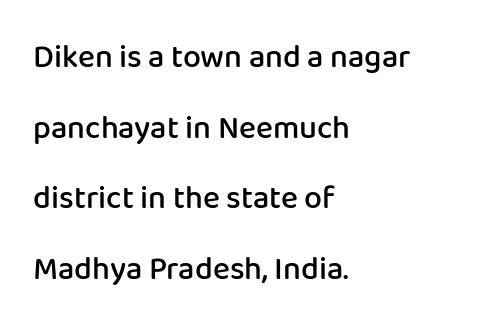
Each glyph is drawn with semibold strokes, heavier than normal yet not fully bold. Compared with typical body copy, the letter spacing here is the same. What kind of face is this? One without serifs — a sans. The typesetter chose a ragged-right arrangement here. This rendering features lettering with no underline.
